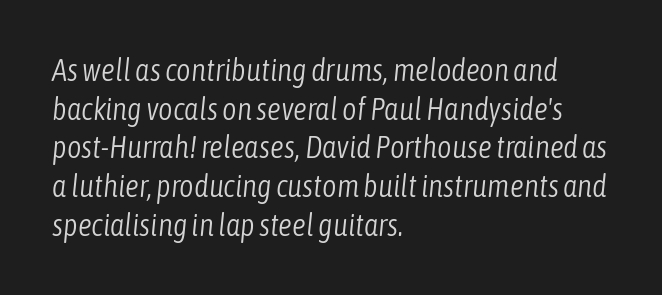
You can tell it's italic because the verticals aren't actually vertical. You could not count columns in this text — the font is proportionally spaced. Compared with typical body copy, the letter spacing here is the same. The letterforms sit at book weight or below. Left-aligned paragraph, ragged on the right. Beneath every word, the page is bare.
